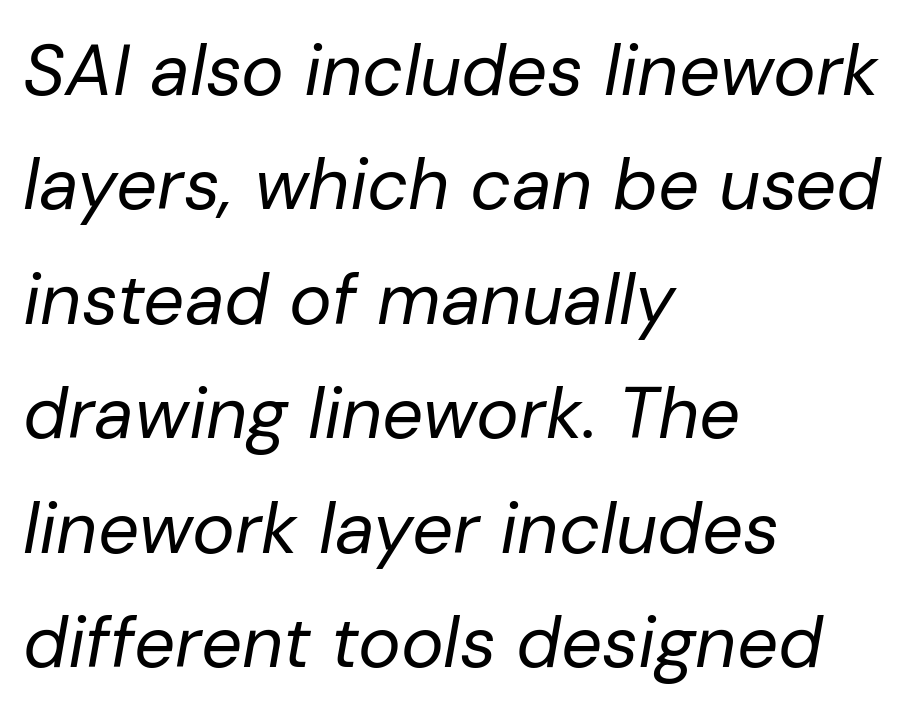
Summary of weight: not heavy and not bold. Yep, that's italic — everything's leaning. Bare-footed words on every line. Each word holds together tightly as a unit, with standard inter-letter gaps. This block has exactly the height ordinary leading produces. A typesetter would call this proportional, since set widths differ per character.
